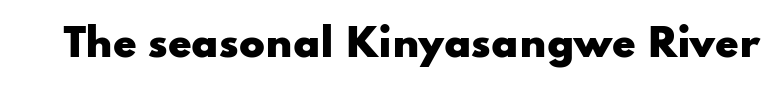
Q: Is the text bold? A: Yes.
Q: Is the text italic (slanted)? A: No, it is upright.
Q: Is the typeface a serif or a sans-serif typeface? A: Sans-serif.
Q: Is the text underlined? A: No.
Q: Is the spacing between letters normal or unusually wide? A: Normal.
Q: Width (condensed, normal, or wide)? A: Wide.
Q: Stroke contrast? A: Low.
Q: x-height? A: Small.
Q: Monospaced? A: No.
